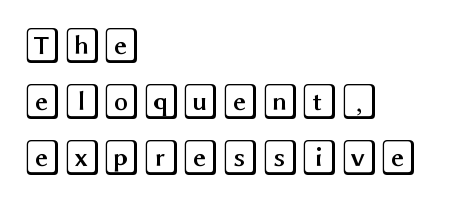
The image shows 36 px wide type, upright; set left-aligned, normal line spacing (1.56x), normal letter spacing, not underlined; a large x-height.
